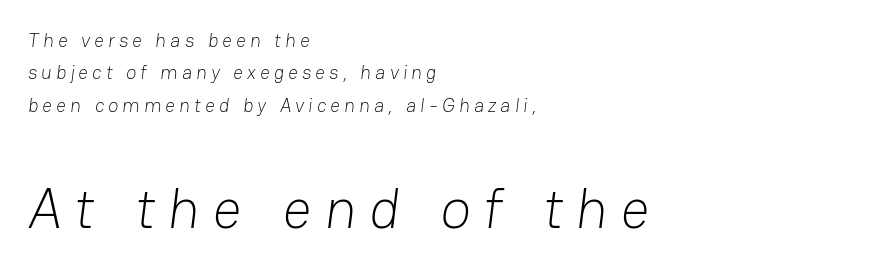
Q: Is the text bold? A: No.
Q: Is the typeface a serif or a sans-serif typeface? A: Sans-serif.
Q: Is the text underlined? A: No.
Q: How is the paragraph aligned? A: Left-aligned.
Q: Is the spacing between letters normal or unusually wide? A: Unusually wide.
Q: Which block of text is set in a larger size, the first (top) or the second (bottom)? A: The second (bottom) one.
Q: Width (condensed, normal, or wide)? A: Normal.
Q: Stroke contrast? A: Low.
Q: x-height? A: Medium.
Q: Monospaced? A: No.
